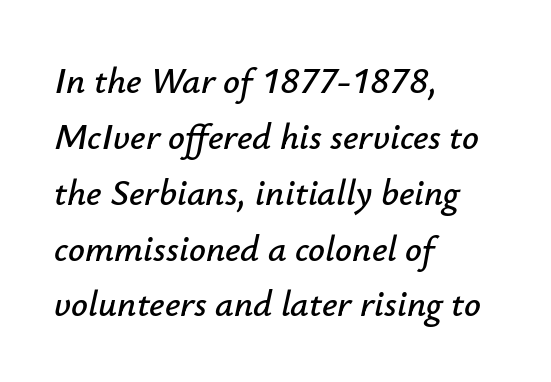
The image shows 37 px text type, italic (leaning right); set left-aligned, normal line spacing (1.51x), normal letter spacing, not underlined; low stroke contrast and a small x-height.
